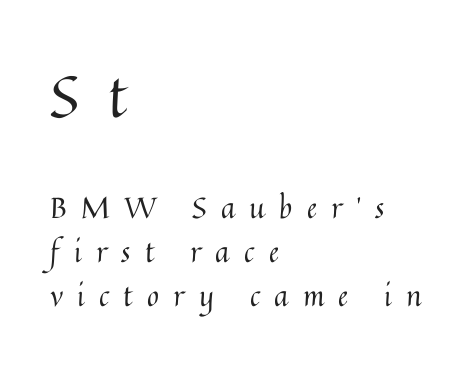
Q: Is the text bold? A: No.
Q: Is the text italic (slanted)? A: Yes.
Q: Is the text underlined? A: No.
Q: How is the paragraph aligned? A: Left-aligned.
Q: Is the spacing between letters normal or unusually wide? A: Unusually wide.
Q: Is the spacing between lines tight, normal or loose? A: Normal.
Q: Which block of text is set in a larger size, the first (top) or the second (bottom)? A: The first (top) one.
Q: Width (condensed, normal, or wide)? A: Normal.
Q: Stroke contrast? A: Medium.
Q: x-height? A: Medium.
Q: Monospaced? A: No.
